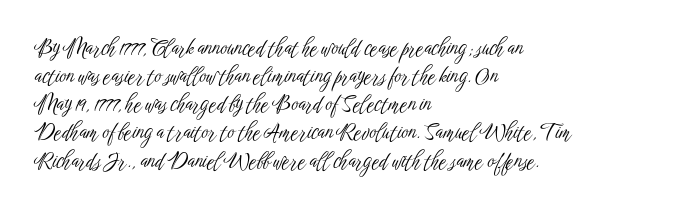
The image shows 21 px text type; set left-aligned, normal line spacing (1.34x), normal letter spacing, not underlined.
